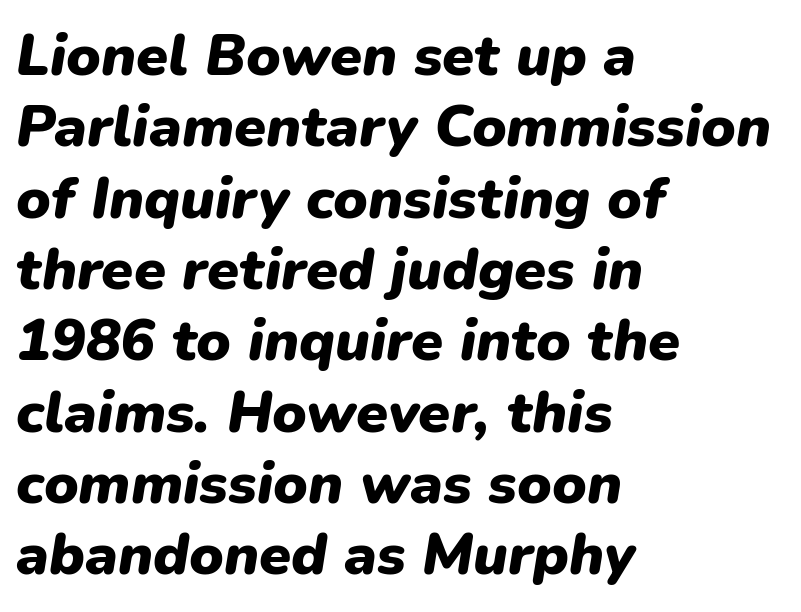
The image shows 58 px heavy type, italic (leaning right); set left-aligned, line spacing 1.23x, normal letter spacing, not underlined; low stroke contrast and a medium x-height.
